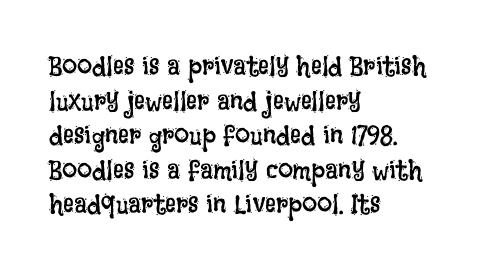
{"italic": "no", "bold": "no", "underline": "no", "align": "left", "line_spacing": "normal", "line_spacing_ratio": 1.28, "letter_spacing": "normal", "letter_spacing_em": 0.0, "glyph_px": 27}
